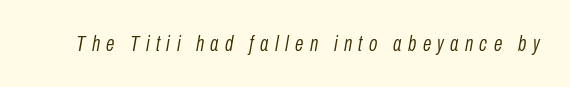
Substantial extra tracking has been applied to these lines. The font is comparable to plain body text, perhaps lighter. Would a proofreader flag this as italicized? Yes. Check under the words: just untouched page.
